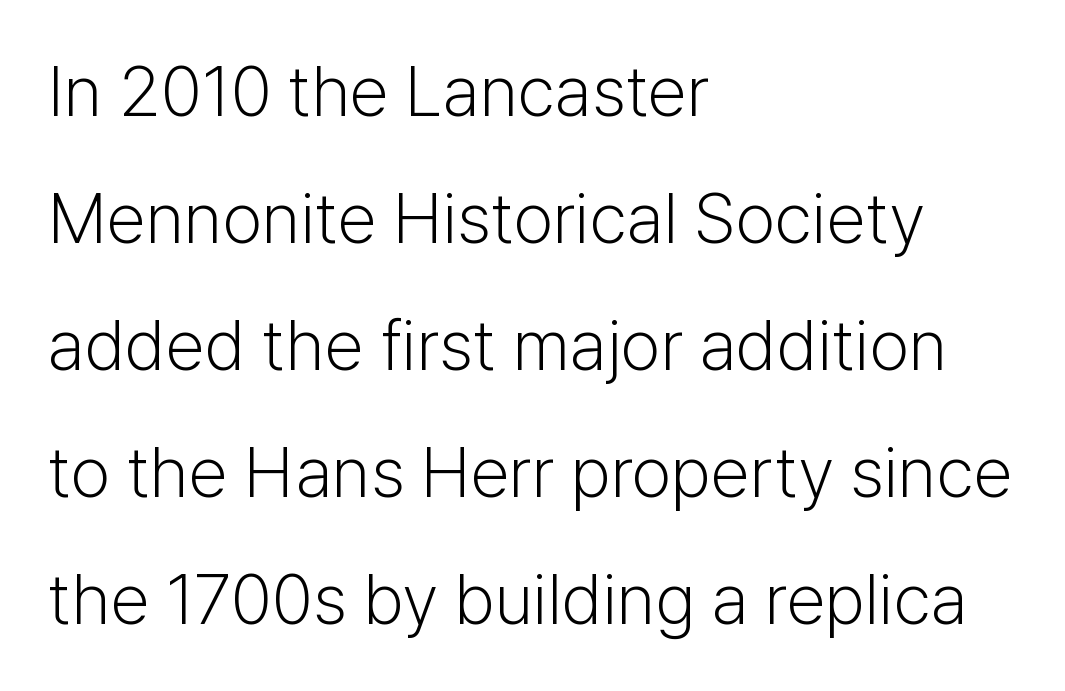
The image shows 71 px light sans-serif type, upright; set left-aligned, line spacing 1.79x, normal letter spacing, not underlined; low stroke contrast and a medium x-height.
